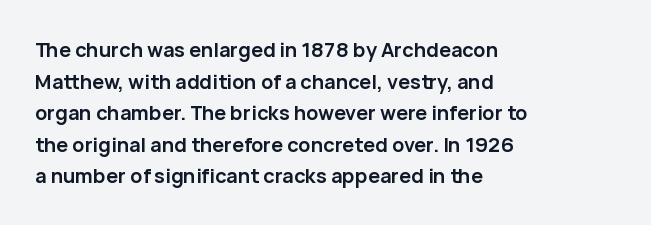
{"italic": "no", "bold": "yes", "underline": "no", "align": "left", "line_spacing": "normal", "line_spacing_ratio": 1.58, "letter_spacing": "normal", "letter_spacing_em": 0.0, "glyph_px": 20}
